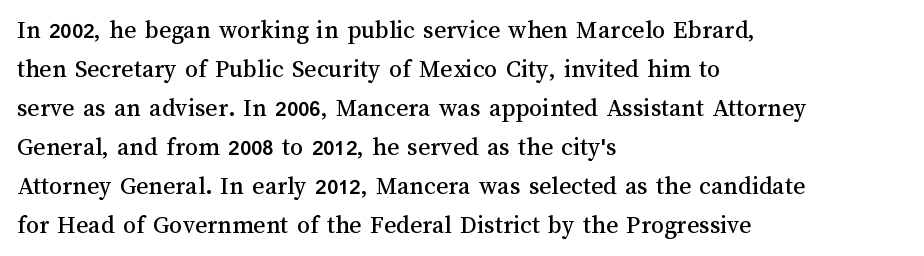
The compositor pushed each line to the left boundary. Every stem runs plumb, perpendicular to the baseline. This sample keeps an unexceptional amount of space between lines. Here the glyphs are tracked normally, forming tight word shapes. Descender tails drop into unmarked territory.
